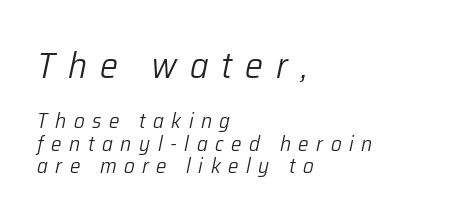
The foot of each line stays bare and open. The earlier block is typeset at a bigger size than the later block. The lines in this sample share a left origin and differ only in where they stop. The typography opts for an oblique posture over an upright one. The passage shown has open, widely tracked lettering throughout. Vertical spacing — tight.
